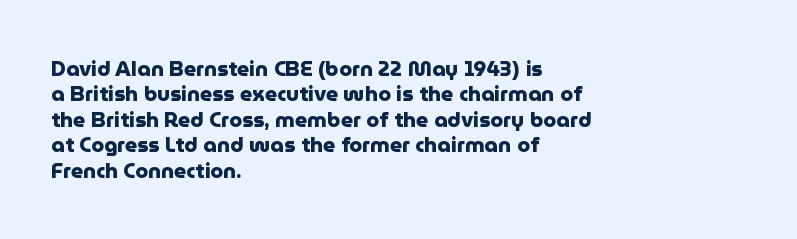
The gaps between neighbouring characters are ordinary and unremarkable. Heavy, bold letterforms. Posture: straight, roman, zero tilt. Caption: multi-line text, flush left, ragged right. Clear beneath every line of the passage.
